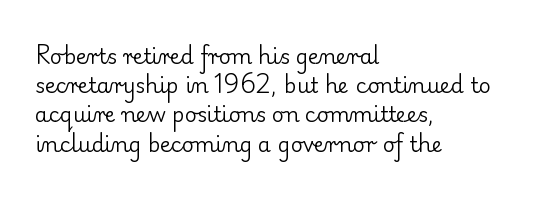
Q: Is the text bold? A: No.
Q: Is the text italic (slanted)? A: No, it is upright.
Q: Is the text underlined? A: No.
Q: How is the paragraph aligned? A: Left-aligned.
Q: Is the spacing between letters normal or unusually wide? A: Normal.
Q: Is the spacing between lines tight, normal or loose? A: Normal.
